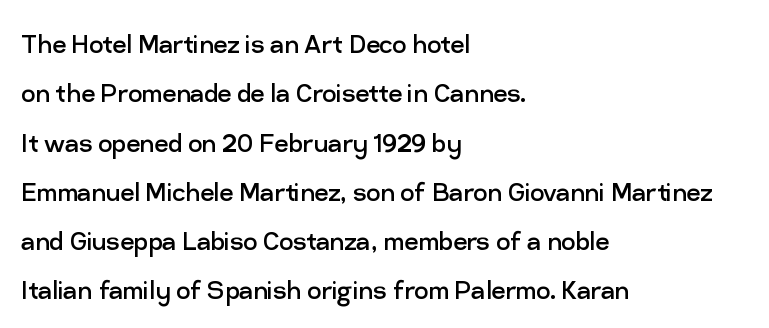
The image shows 31 px regular-weight sans-serif type, upright; set left-aligned, normal line spacing (1.59x), normal letter spacing, not underlined; low stroke contrast and a medium x-height.
